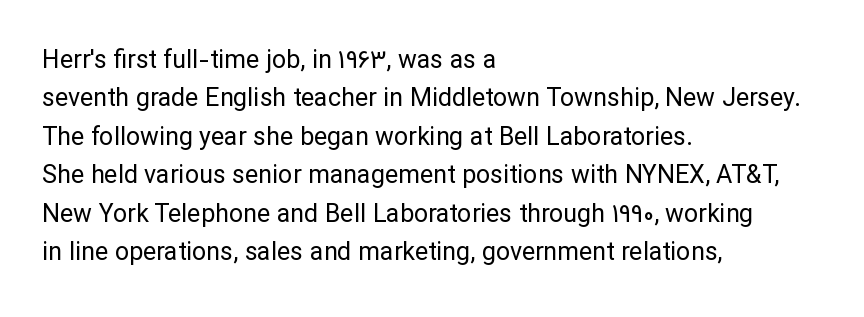
{"italic": "no", "bold": "no", "underline": "no", "align": "left", "line_spacing": "normal", "line_spacing_ratio": 1.54, "letter_spacing": "normal", "letter_spacing_em": 0.0, "glyph_px": 25}
